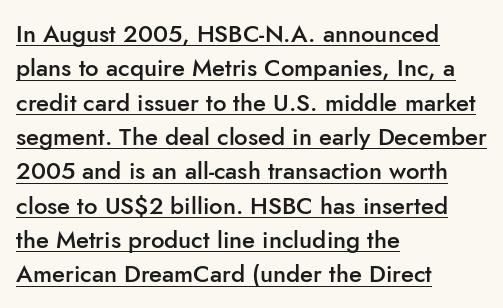
{"italic": "no", "bold": "semi", "underline": "yes", "align": "left", "line_spacing": "normal", "line_spacing_ratio": 1.43, "letter_spacing": "normal", "letter_spacing_em": 0.0, "glyph_px": 24}
